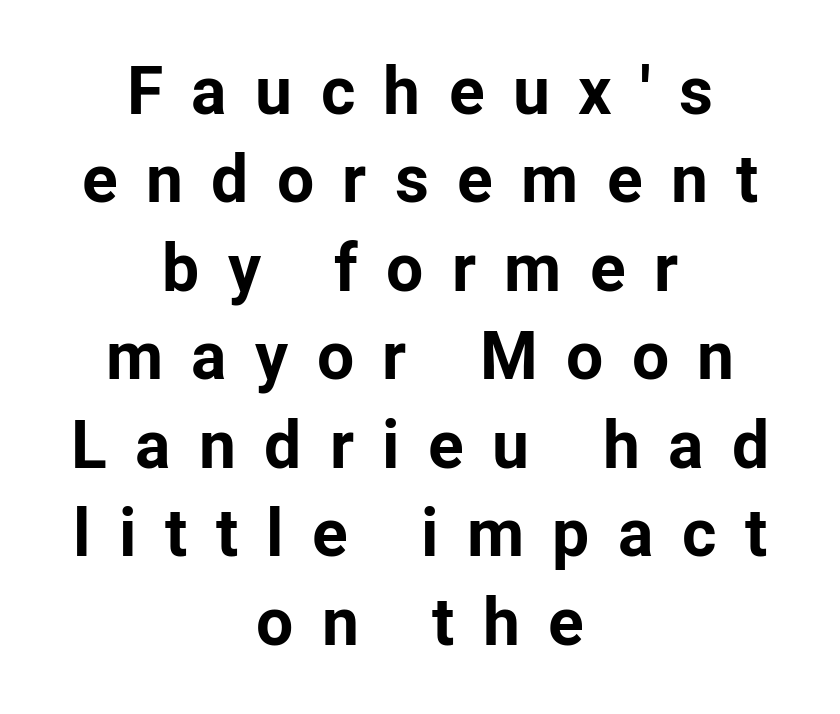
Q: Is the text bold? A: Yes.
Q: Is the text italic (slanted)? A: No, it is upright.
Q: Is the typeface a serif or a sans-serif typeface? A: Sans-serif.
Q: Is the text underlined? A: No.
Q: How is the paragraph aligned? A: Centered.
Q: Is the spacing between letters normal or unusually wide? A: Unusually wide.
Q: Is the spacing between lines tight, normal or loose? A: Normal.
Q: Width (condensed, normal, or wide)? A: Normal.
Q: Stroke contrast? A: Low.
Q: x-height? A: Medium.
Q: Monospaced? A: No.
